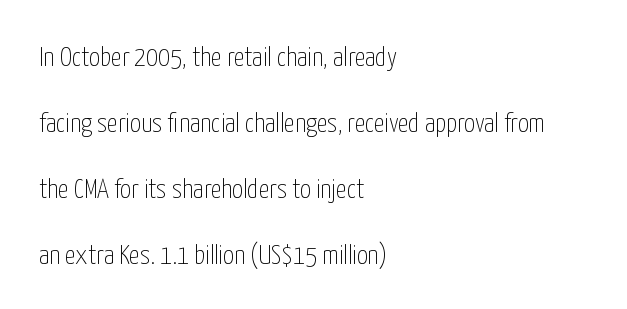
Q: Is the text bold? A: No.
Q: Is the text italic (slanted)? A: No, it is upright.
Q: Is the text underlined? A: No.
Q: How is the paragraph aligned? A: Left-aligned.
Q: Is the spacing between letters normal or unusually wide? A: Normal.
Q: Is the spacing between lines tight, normal or loose? A: Loose.
